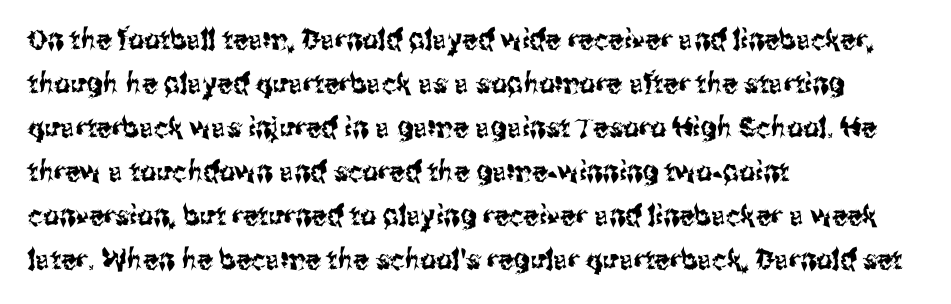
The image shows 28 px condensed sans-serif type, upright; set left-aligned, normal line spacing (1.57x), normal letter spacing, not underlined; medium stroke contrast and a medium x-height.
